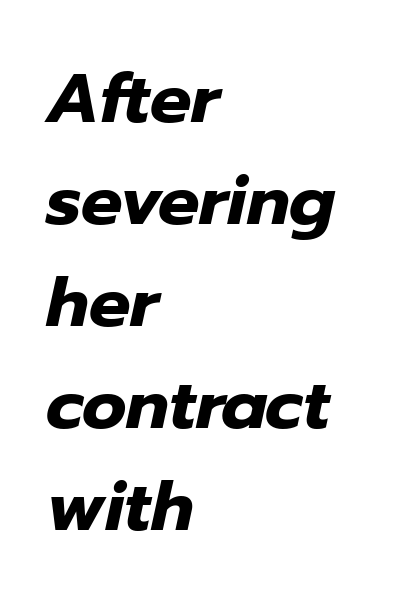
Varying glyph widths throughout — classic text-font behaviour. Quick note: interline space is typical. Type without underlining. An italicized treatment has been applied to the whole sample. Casual observation: everything's shoved over to the left. These words are printed bold, with thick strokes throughout.
